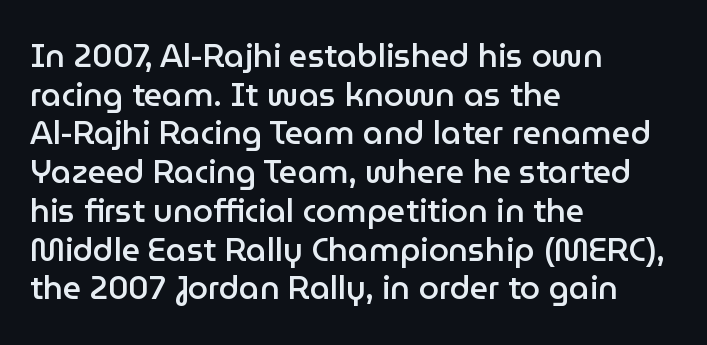
{"serif": "no", "italic": "no", "bold": "semi", "weight": "semibold", "width": "normal", "stroke_contrast": "low", "x_height": "medium", "monospaced": "no", "underline": "no", "align": "left", "line_spacing_ratio": 1.21, "letter_spacing": "normal", "letter_spacing_em": 0.0, "glyph_px": 32}
